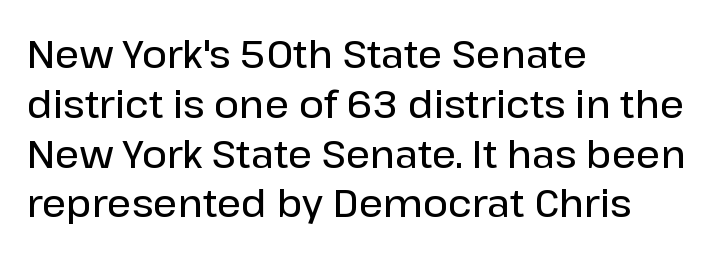
Do the letters lean? They stand straight. Moderately thickened strokes mark this as semibold type. This is sans-serif lettering, the kind often seen on screens and signage. The paragraph shown leans on its left margin. Here the designer chose a conventional face with non-uniform glyph widths. This block has exactly the height ordinary leading produces.
